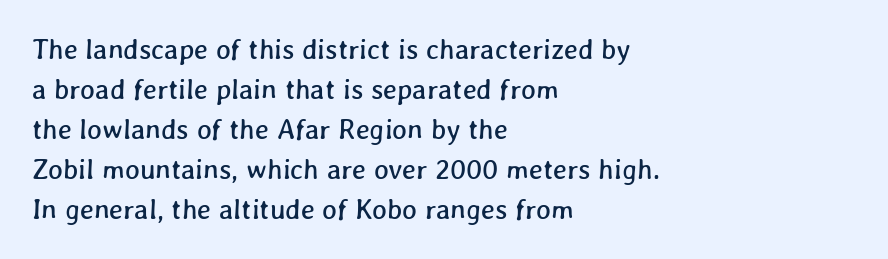
The image shows 28 px text type; set left-aligned, normal line spacing (1.43x), normal letter spacing, not underlined; low stroke contrast and a medium x-height.
